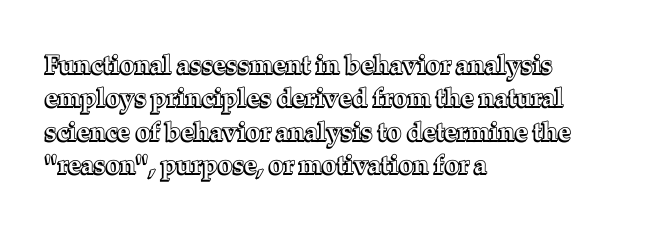
Q: Is the text italic (slanted)? A: No, it is upright.
Q: Is the text underlined? A: No.
Q: How is the paragraph aligned? A: Left-aligned.
Q: Is the spacing between letters normal or unusually wide? A: Normal.
Q: Is the spacing between lines tight, normal or loose? A: Normal.
